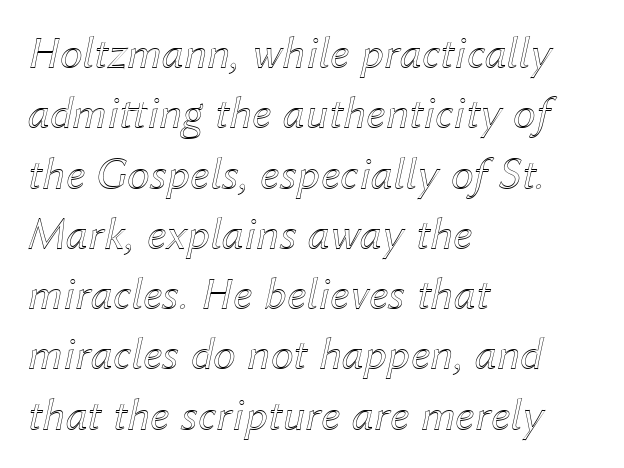
The image shows 46 px text type, italic (leaning right); set left-aligned, normal line spacing (1.31x), normal letter spacing, not underlined; a medium x-height.
